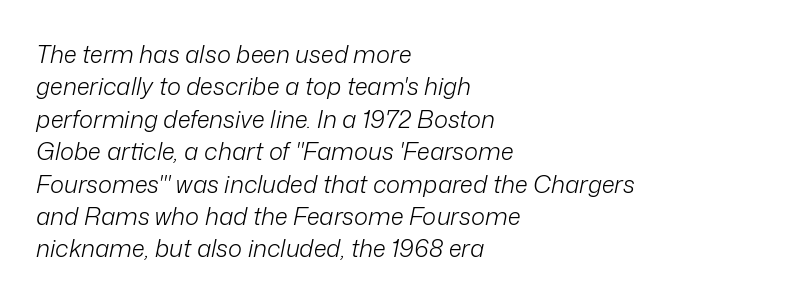
The image shows 24 px text type, italic (leaning right); set left-aligned, normal line spacing (1.35x), normal letter spacing, not underlined.
